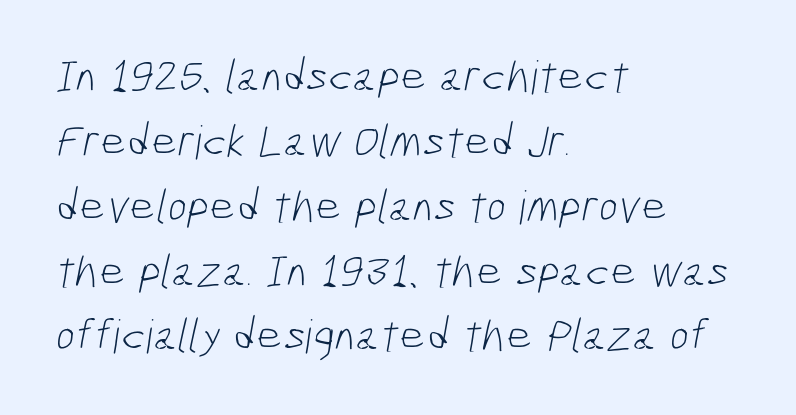
The image shows 46 px light, condensed sans-serif type; set left-aligned, normal line spacing (1.41x), normal letter spacing, not underlined; low stroke contrast and a medium x-height.
